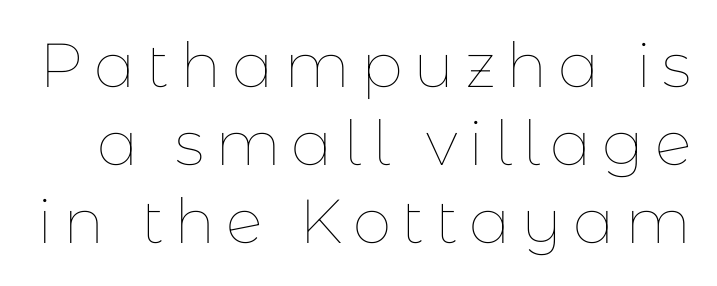
The lines sit at an ordinary, default distance from one another. A quiet, ordinary-to-light weight characterises the typeface. The glyphs are unaccompanied by any horizontal stroke below them. Vertical strokes here are truly vertical.
